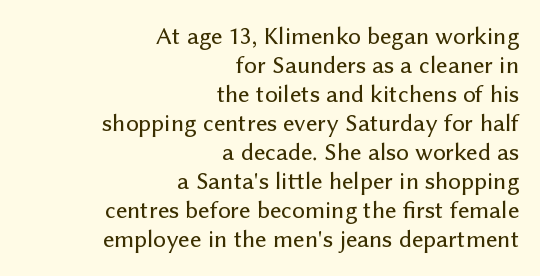
{"italic": "no", "underline": "no", "align": "right", "line_spacing_ratio": 1.16, "letter_spacing": "normal", "letter_spacing_em": 0.0, "glyph_px": 25}
